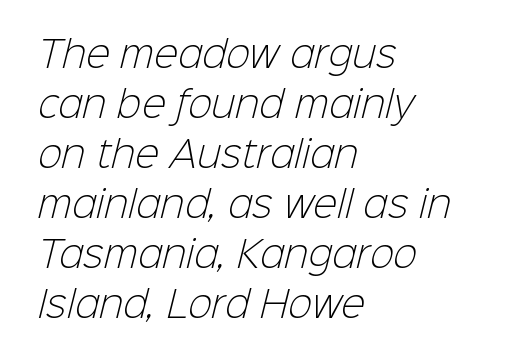
{"serif": "no", "bold": "no", "weight": "light", "width": "normal", "stroke_contrast": "low", "x_height": "medium", "monospaced": "no", "underline": "no", "align": "left", "line_spacing": "normal", "line_spacing_ratio": 1.39, "letter_spacing": "normal", "letter_spacing_em": 0.0, "glyph_px": 36}
